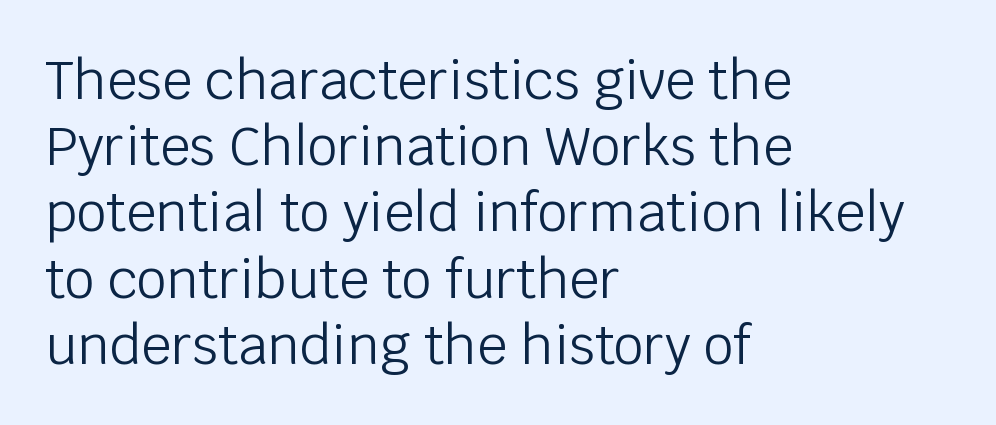
Q: Is the text bold? A: No.
Q: Is the text italic (slanted)? A: No, it is upright.
Q: Is the typeface a serif or a sans-serif typeface? A: Sans-serif.
Q: Is the text underlined? A: No.
Q: How is the paragraph aligned? A: Left-aligned.
Q: Is the spacing between letters normal or unusually wide? A: Normal.
Q: Is the spacing between lines tight, normal or loose? A: Normal.
Q: Width (condensed, normal, or wide)? A: Normal.
Q: Stroke contrast? A: Low.
Q: x-height? A: Large.
Q: Monospaced? A: No.
